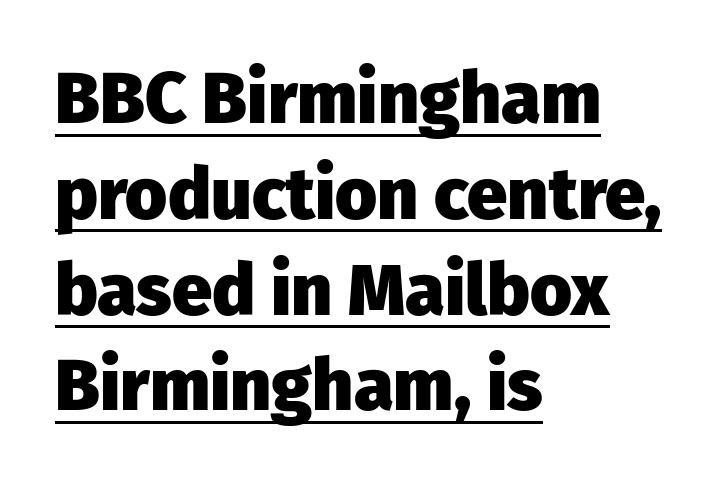
Q: Is the text bold? A: Yes.
Q: Is the text italic (slanted)? A: No, it is upright.
Q: Is the typeface a serif or a sans-serif typeface? A: Sans-serif.
Q: Is the text underlined? A: Yes.
Q: How is the paragraph aligned? A: Left-aligned.
Q: Is the spacing between letters normal or unusually wide? A: Normal.
Q: Is the spacing between lines tight, normal or loose? A: Normal.
Q: Width (condensed, normal, or wide)? A: Normal.
Q: Stroke contrast? A: Low.
Q: x-height? A: Medium.
Q: Monospaced? A: No.
